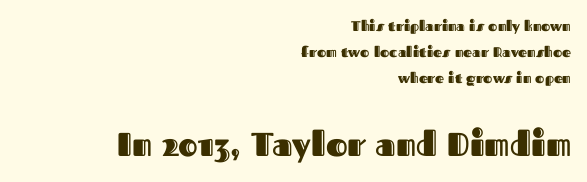
{"italic": "no", "width": "normal", "x_height": "medium", "monospaced": "no", "underline": "no", "align": "right", "line_spacing_ratio": 1.86, "letter_spacing": "normal", "letter_spacing_em": 0.0, "larger_block": "second", "size_ratio": 2.36, "glyph_px": 33}
